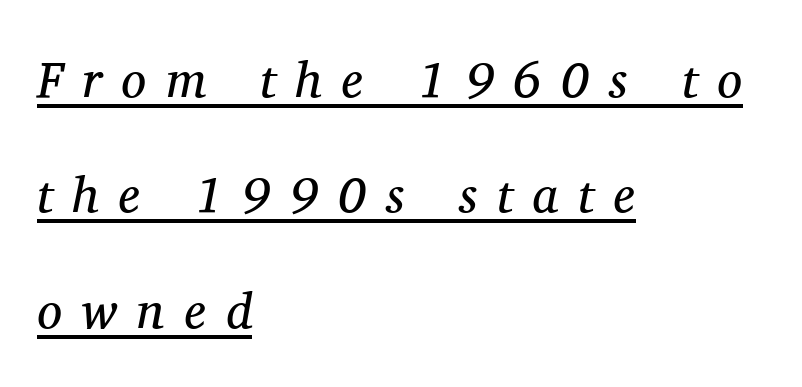
{"serif": "yes", "italic": "yes", "lean": "right", "slant_degrees": 11, "bold": "no", "weight": "regular", "width": "normal", "stroke_contrast": "medium", "x_height": "medium", "monospaced": "no", "underline": "yes", "align": "left", "line_spacing": "loose", "line_spacing_ratio": 2.31, "letter_spacing": "wide", "letter_spacing_em": 0.4, "glyph_px": 50}
